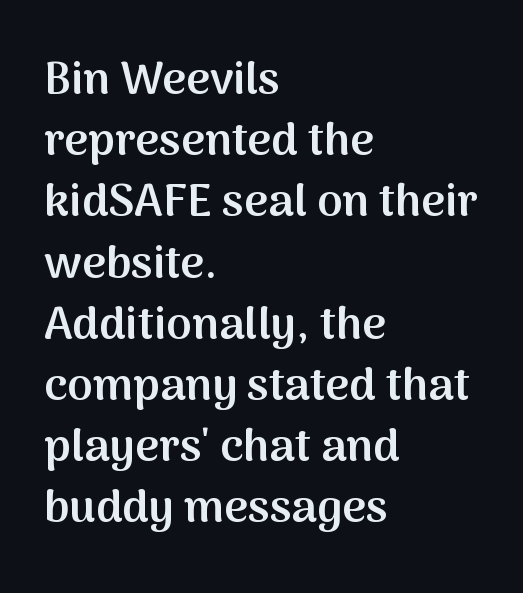
These lines are set flush left with a ragged right edge. A fair bit of extra ink — the face is semibold, not bold. If you measured baseline to baseline, you'd find a middling distance. Type without underlining.
